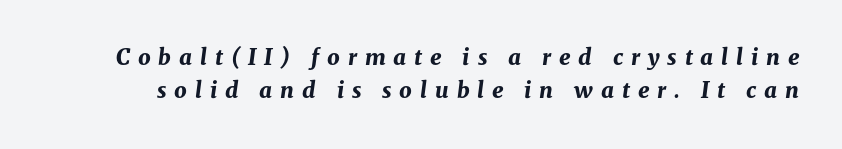
The image shows 22 px bold type, italic (leaning right); set normal line spacing (1.51x), unusually wide letter spacing (+0.36 em), not underlined.
